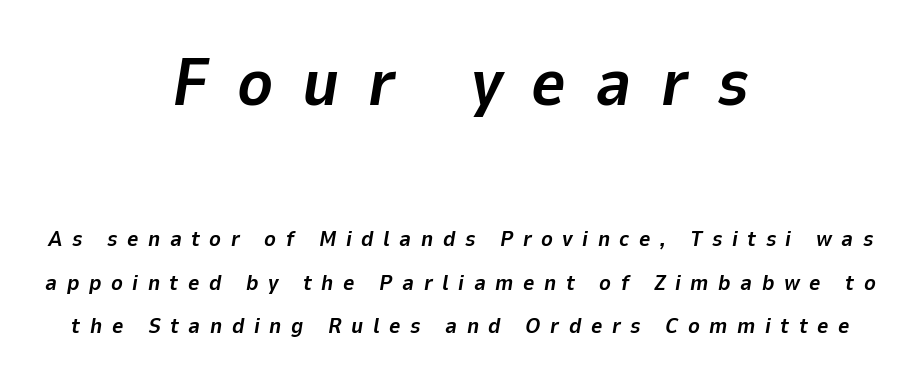
The image shows 67 px bold type, italic (leaning right); set centered, loose line spacing (1.98x), unusually wide letter spacing (+0.43 em), not underlined; the first (top) block is 3.05x larger; low stroke contrast and a medium x-height.
